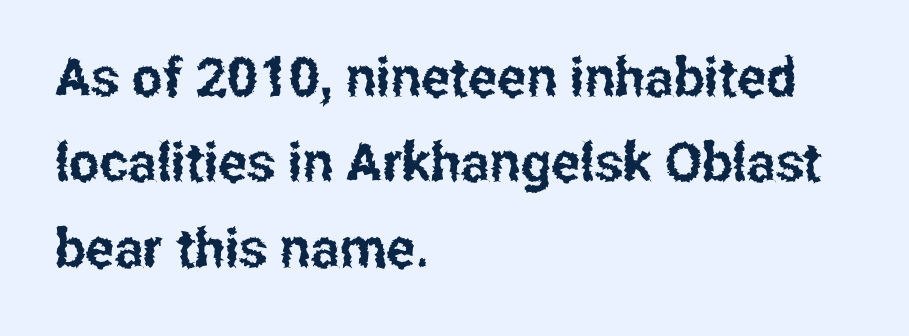
{"serif": "no", "italic": "no", "width": "condensed", "stroke_contrast": "low", "x_height": "medium", "monospaced": "no", "underline": "no", "align": "left", "line_spacing": "normal", "line_spacing_ratio": 1.58, "letter_spacing": "normal", "letter_spacing_em": 0.0, "glyph_px": 54}
